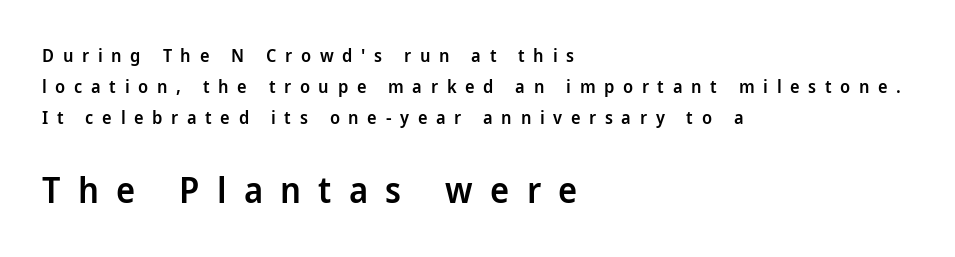
Q: Is the text bold? A: Semi-bold.
Q: Is the text italic (slanted)? A: No, it is upright.
Q: Is the typeface a serif or a sans-serif typeface? A: Sans-serif.
Q: Is the text underlined? A: No.
Q: How is the paragraph aligned? A: Left-aligned.
Q: Is the spacing between letters normal or unusually wide? A: Unusually wide.
Q: Which block of text is set in a larger size, the first (top) or the second (bottom)? A: The second (bottom) one.
Q: Width (condensed, normal, or wide)? A: Normal.
Q: Stroke contrast? A: Low.
Q: x-height? A: Medium.
Q: Monospaced? A: No.
